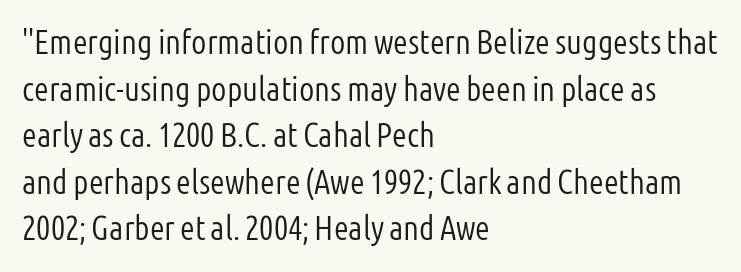
Lines of text with bare space underneath. Line spacing here is normal. Here the designer chose a conventional face with non-uniform glyph widths. The letterforms sit at book weight or below. The lines in this sample share a left origin and differ only in where they stop.
